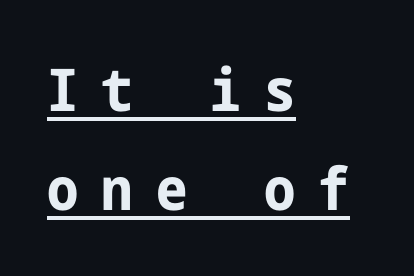
The image shows 59 px bold, condensed sans-serif type, upright; set left-aligned, normal line spacing (1.68x), unusually wide letter spacing (+0.39 em), underlined; low stroke contrast and a medium x-height.
